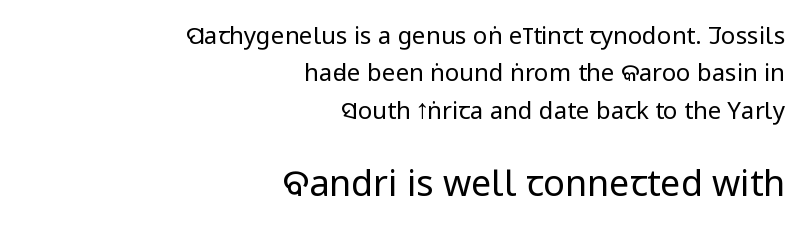
The image shows 36 px regular-weight, condensed sans-serif type, upright; set right-aligned, normal line spacing (1.56x), normal letter spacing, not underlined; the second (bottom) block is 1.5x larger; low stroke contrast and a large x-height.
